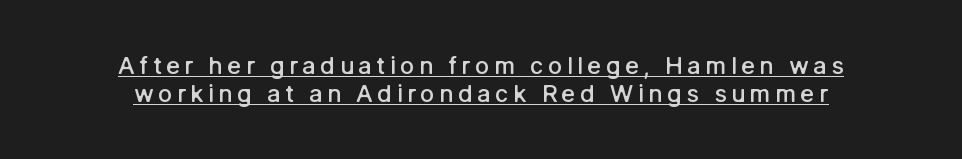
The image shows 24 px text type, upright; set centered, line spacing 1.18x, underlined.
